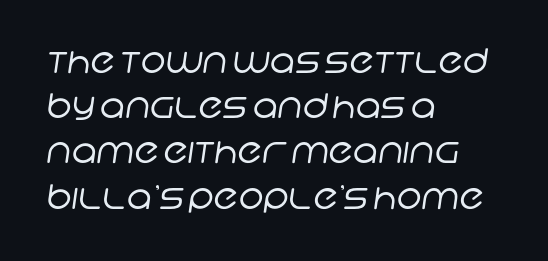
Q: Is the text bold? A: No.
Q: Is the typeface a serif or a sans-serif typeface? A: Sans-serif.
Q: Is the text underlined? A: No.
Q: How is the paragraph aligned? A: Left-aligned.
Q: Is the spacing between letters normal or unusually wide? A: Normal.
Q: Is the spacing between lines tight, normal or loose? A: Normal.
Q: Width (condensed, normal, or wide)? A: Normal.
Q: Stroke contrast? A: Low.
Q: x-height? A: Large.
Q: Monospaced? A: No.
